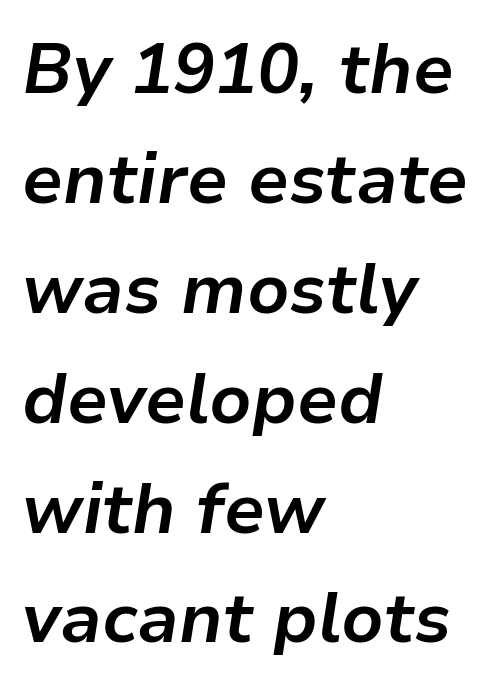
The image shows 70 px bold type, italic (leaning right); set left-aligned, normal line spacing (1.57x), normal letter spacing, not underlined; low stroke contrast and a medium x-height.
